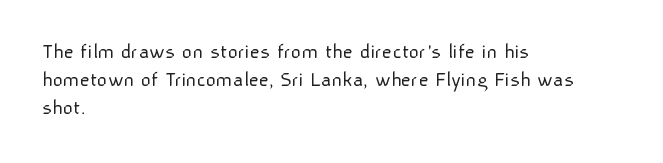
The image shows 22 px text type, upright; set left-aligned, normal line spacing (1.27x), normal letter spacing, not underlined.
